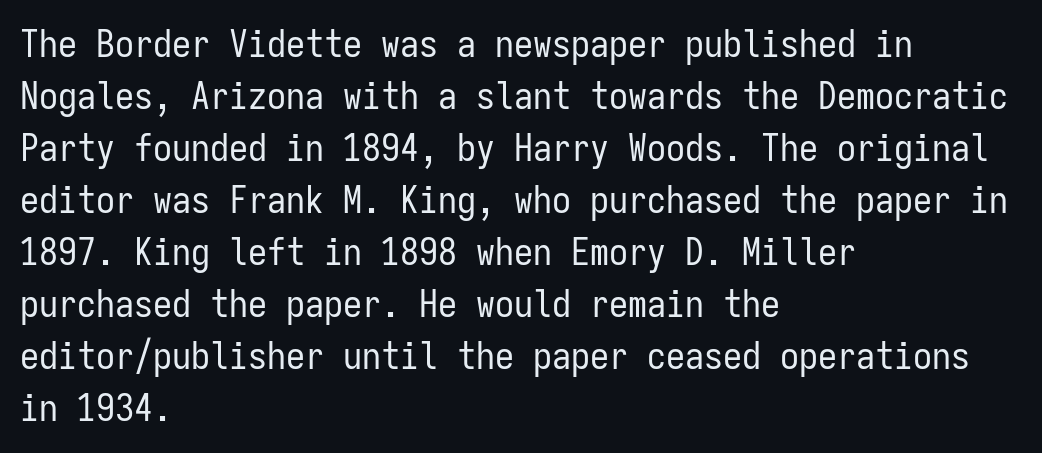
The image shows 38 px regular-weight, condensed sans-serif type, upright, monospaced; set left-aligned, normal line spacing (1.37x), normal letter spacing, not underlined; low stroke contrast and a medium x-height.
